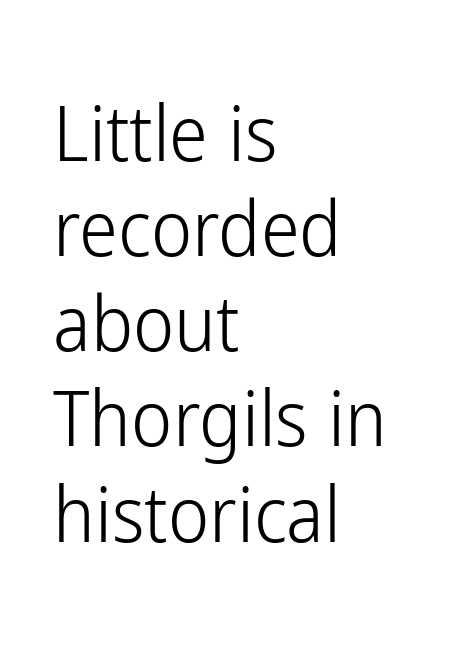
The image shows 78 px light, condensed sans-serif type, upright; set left-aligned, line spacing 1.22x, normal letter spacing, not underlined; low stroke contrast and a medium x-height.
